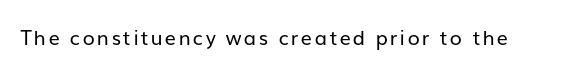
{"italic": "no", "bold": "no", "underline": "no", "glyph_px": 20}
